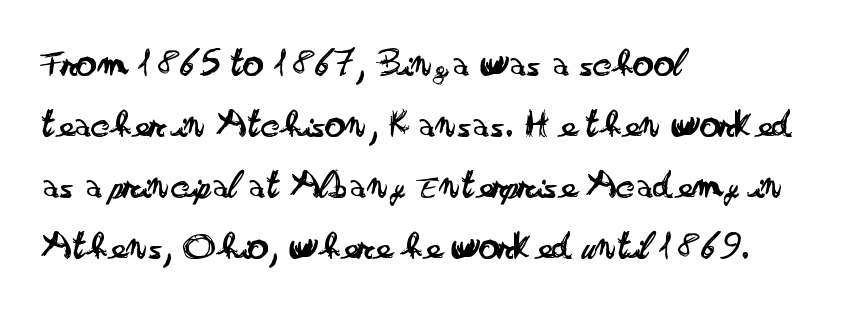
The rendering uses a moderate line-height, typical for paragraphs. These lines are composed in type without serifs. No chunkiness to these letters — they're not bold. Default kerning and tracking; the words read as compact shapes. Ascenders rise straight up at ninety degrees. Underlining? Definitely not there.
